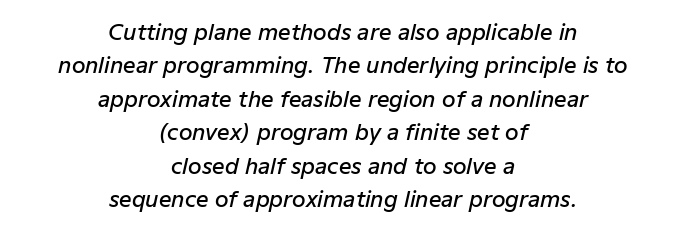
Q: Is the text bold? A: Semi-bold.
Q: Is the text italic (slanted)? A: Yes, it leans right by about 12 degrees.
Q: Is the text underlined? A: No.
Q: How is the paragraph aligned? A: Centered.
Q: Is the spacing between letters normal or unusually wide? A: Normal.
Q: Is the spacing between lines tight, normal or loose? A: Normal.
